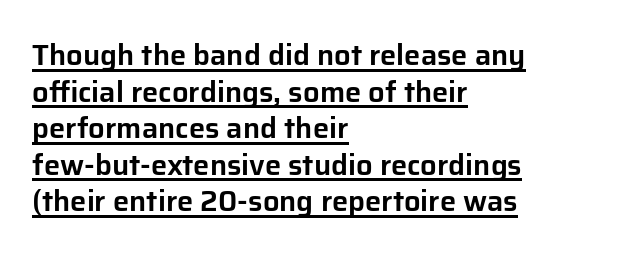
The image shows 29 px sans-serif type, upright; set left-aligned, normal line spacing (1.26x), normal letter spacing, underlined; low stroke contrast and a medium x-height.
